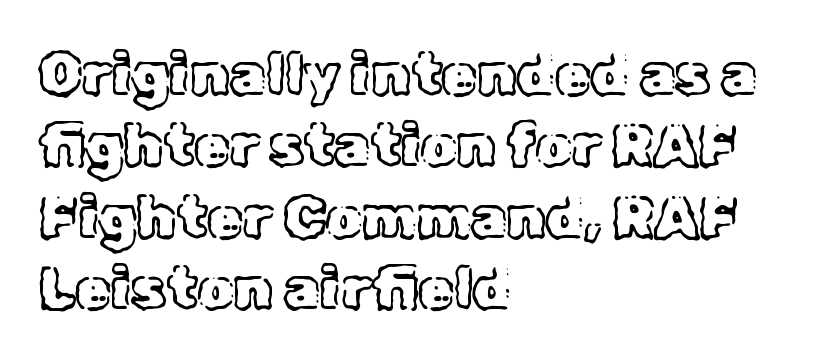
{"italic": "no", "width": "normal", "x_height": "medium", "monospaced": "no", "underline": "no", "align": "left", "line_spacing_ratio": 1.23, "letter_spacing": "normal", "letter_spacing_em": 0.0, "glyph_px": 58}
